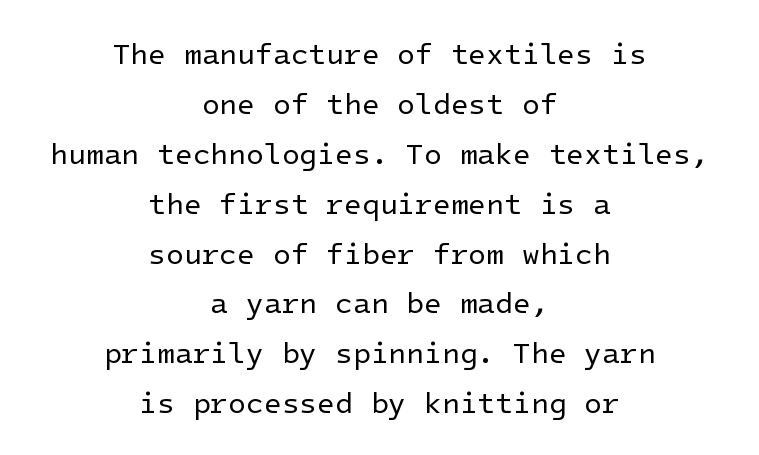
Rule under the text: the space is simply empty. This sample uses an upright cut, with every glyph sitting square on the baseline. Caption: standard tracking, unaltered. The letterforms sit at book weight or below.
